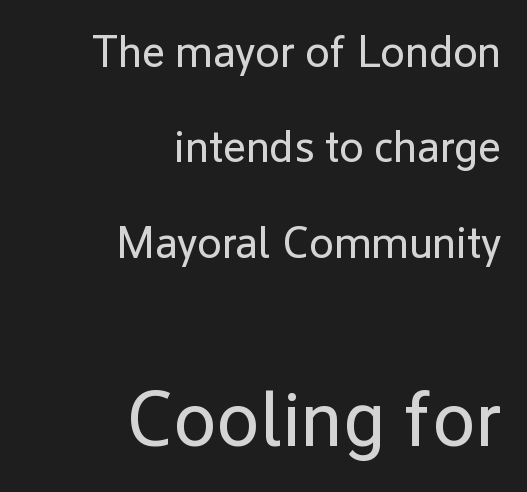
These lines are set flush right with a ragged left edge. Character size in the trailing block exceeds that of the leading block. Leading: increased. Tracking value appears to be zero — textbook default spacing. Stroke thickness stays within the range of a standard reading face or lighter.
